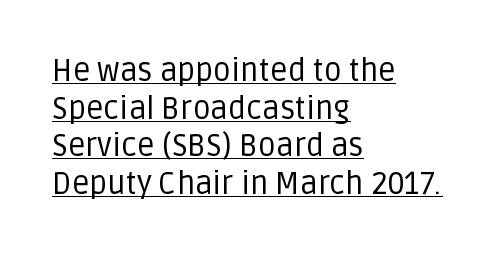
Think of a printed novel: that variable character pitch is what you see here. When letters stand straight like this, we call the style roman or upright. Emphasis is given by a line drawn under the lettering. Teacher's note: observe the even left margin — that is flush-left alignment. Vertical stems look standard width or narrower in stroke.
